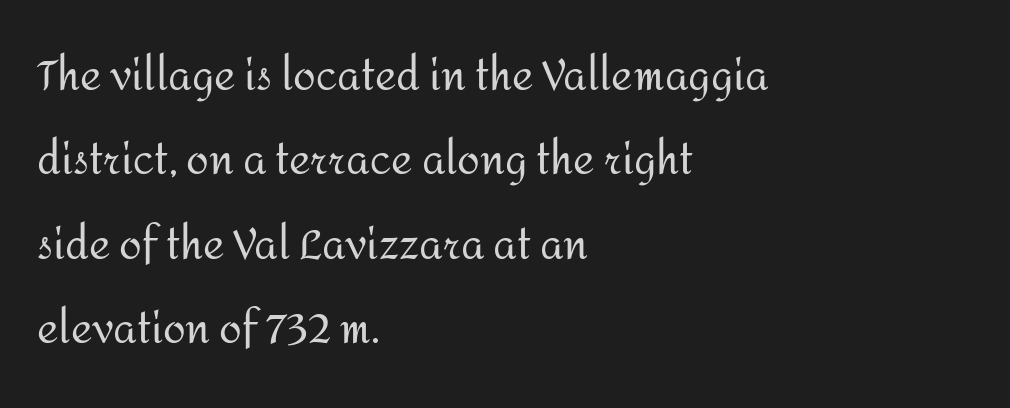
Q: Is the text bold? A: No.
Q: Is the text italic (slanted)? A: No, it is upright.
Q: Is the typeface a serif or a sans-serif typeface? A: Sans-serif.
Q: Is the text underlined? A: No.
Q: How is the paragraph aligned? A: Left-aligned.
Q: Is the spacing between letters normal or unusually wide? A: Normal.
Q: Is the spacing between lines tight, normal or loose? A: Loose.
Q: Width (condensed, normal, or wide)? A: Normal.
Q: Stroke contrast? A: Medium.
Q: x-height? A: Medium.
Q: Monospaced? A: No.
